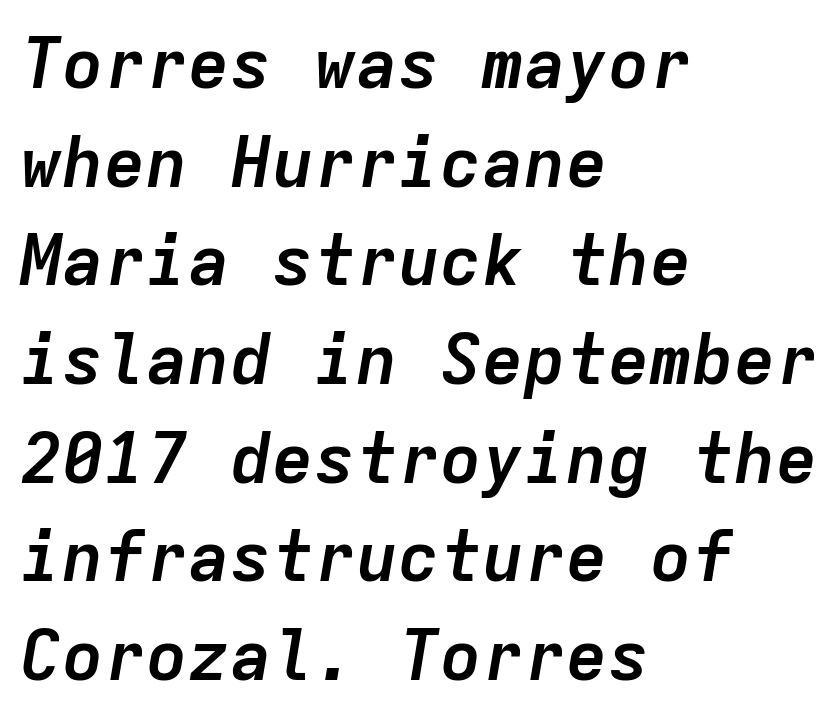
The image shows 70 px semibold type, italic (leaning right), monospaced; set left-aligned, normal line spacing (1.41x), normal letter spacing, not underlined; low stroke contrast and a medium x-height.
